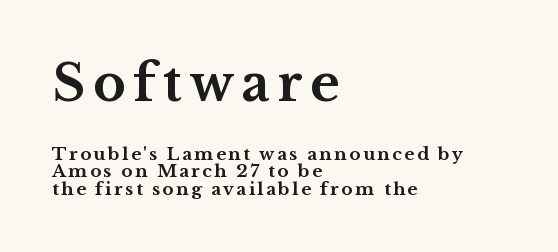
The image shows 50 px bold, wide serif type, upright; set left-aligned, tight line spacing (1.02x), not underlined; the first (top) block is 2.94x larger; medium stroke contrast and a medium x-height.
